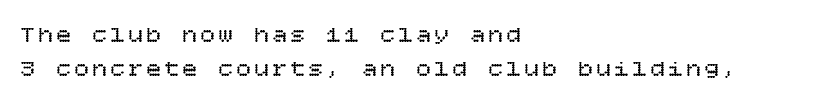
{"italic": "no", "bold": "no", "underline": "no", "align": "left", "line_spacing": "normal", "line_spacing_ratio": 1.43, "glyph_px": 24}
